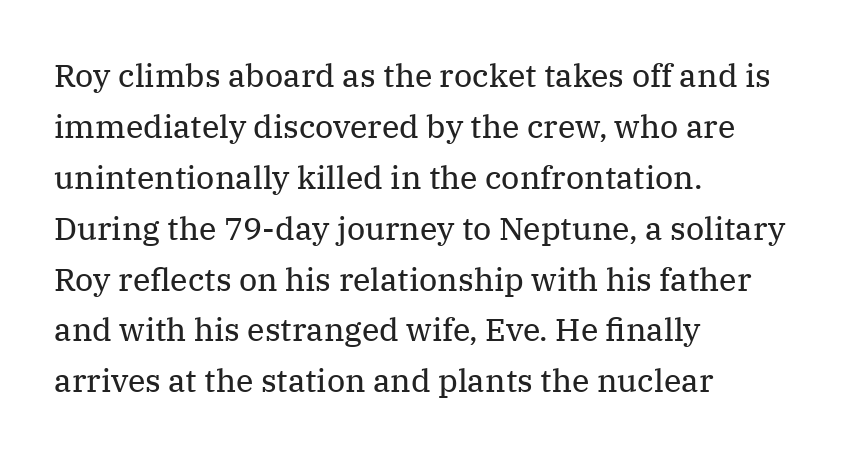
Honestly, the letter spacing is just normal — you wouldn't notice it. Does the copy run flush right? No — it runs flush left. These lines are rendered in a variable-pitch font. Regarding serifs, this sample has them.
